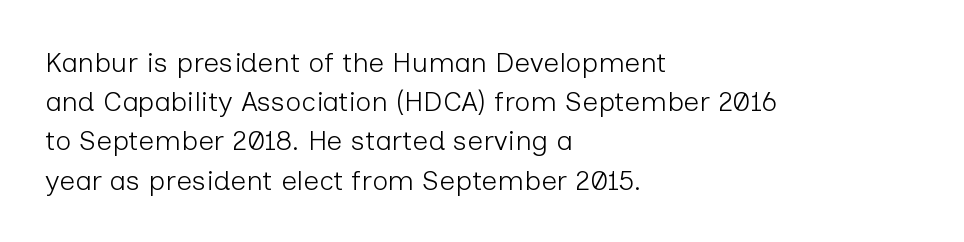
Q: Is the text bold? A: No.
Q: Is the text italic (slanted)? A: No, it is upright.
Q: Is the typeface a serif or a sans-serif typeface? A: Sans-serif.
Q: Is the text underlined? A: No.
Q: How is the paragraph aligned? A: Left-aligned.
Q: Is the spacing between letters normal or unusually wide? A: Normal.
Q: Is the spacing between lines tight, normal or loose? A: Normal.
Q: Width (condensed, normal, or wide)? A: Normal.
Q: Stroke contrast? A: Low.
Q: x-height? A: Medium.
Q: Monospaced? A: No.
